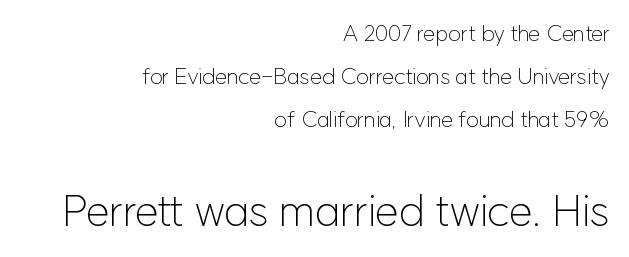
{"serif": "no", "italic": "no", "bold": "no", "weight": "light", "width": "normal", "stroke_contrast": "low", "x_height": "medium", "monospaced": "no", "underline": "no", "align": "right", "line_spacing": "loose", "line_spacing_ratio": 1.96, "letter_spacing": "normal", "letter_spacing_em": 0.0, "larger_block": "second", "size_ratio": 1.95, "glyph_px": 43}
